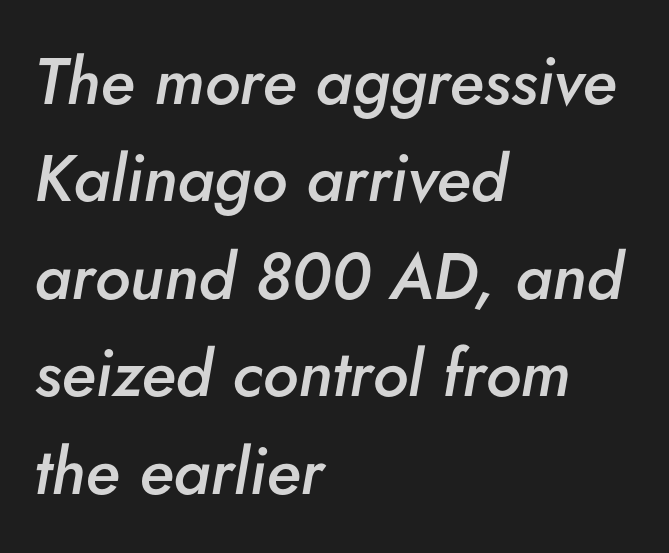
{"italic": "yes", "lean": "right", "slant_degrees": 5, "bold": "semi", "weight": "semibold", "width": "normal", "stroke_contrast": "low", "x_height": "small", "monospaced": "no", "underline": "no", "align": "left", "line_spacing": "normal", "line_spacing_ratio": 1.5, "letter_spacing": "normal", "letter_spacing_em": 0.0, "glyph_px": 65}
